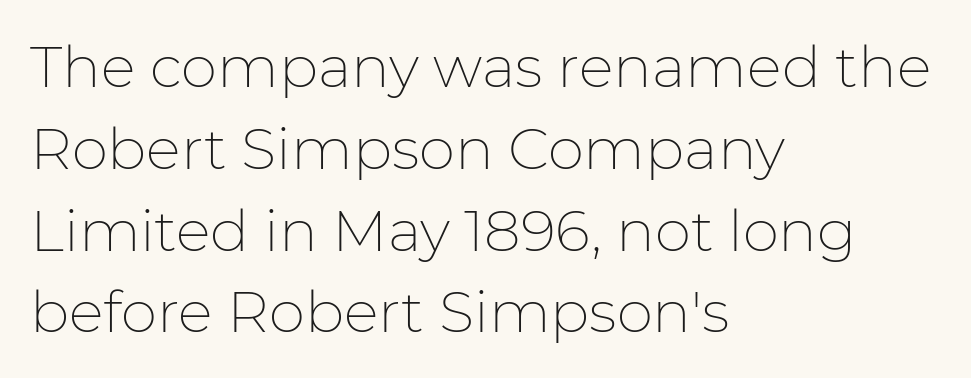
The image shows 58 px thin sans-serif type, upright; set left-aligned, normal line spacing (1.41x), normal letter spacing, not underlined; low stroke contrast and a medium x-height.
